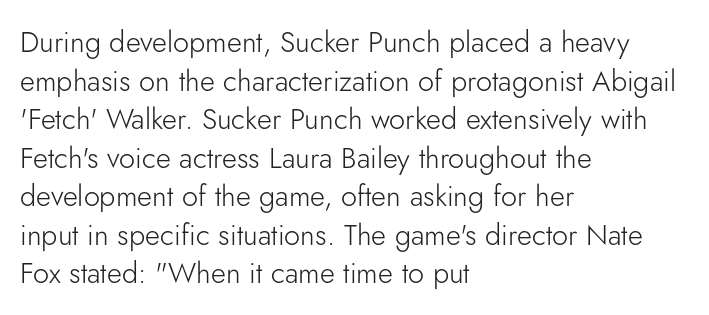
{"serif": "no", "italic": "no", "bold": "no", "weight": "light", "width": "normal", "stroke_contrast": "low", "x_height": "small", "monospaced": "no", "underline": "no", "align": "left", "line_spacing": "normal", "line_spacing_ratio": 1.33, "letter_spacing": "normal", "letter_spacing_em": 0.0, "glyph_px": 29}
